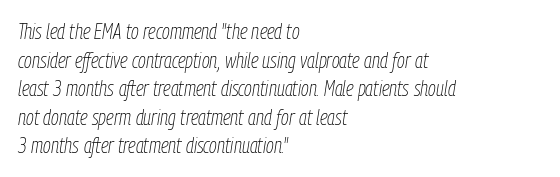
{"italic": "yes", "lean": "right", "slant_degrees": 9, "bold": "no", "underline": "no", "align": "left", "line_spacing": "normal", "line_spacing_ratio": 1.36, "letter_spacing": "normal", "letter_spacing_em": 0.0, "glyph_px": 21}
